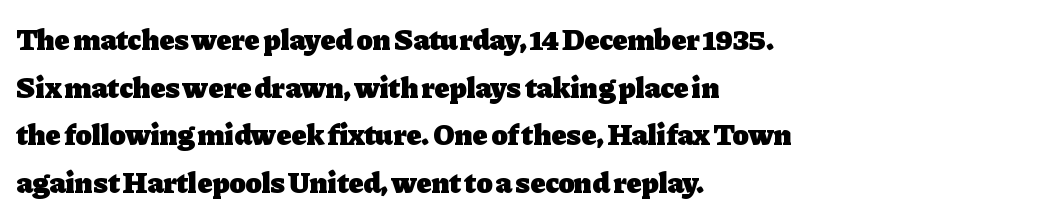
Q: Is the text bold? A: Yes.
Q: Is the text italic (slanted)? A: No, it is upright.
Q: Is the typeface a serif or a sans-serif typeface? A: Serif.
Q: Is the text underlined? A: No.
Q: How is the paragraph aligned? A: Left-aligned.
Q: Is the spacing between letters normal or unusually wide? A: Normal.
Q: Is the spacing between lines tight, normal or loose? A: Normal.
Q: Width (condensed, normal, or wide)? A: Normal.
Q: Stroke contrast? A: Low.
Q: x-height? A: Medium.
Q: Monospaced? A: No.
